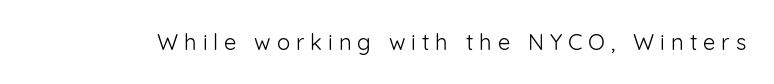
Weight class: somewhere from thin through regular. The lettering stays uniformly vertical, giving the passage a roman look. Just letters on the line, the space beneath them empty. Substantial extra tracking has been applied to these lines.
